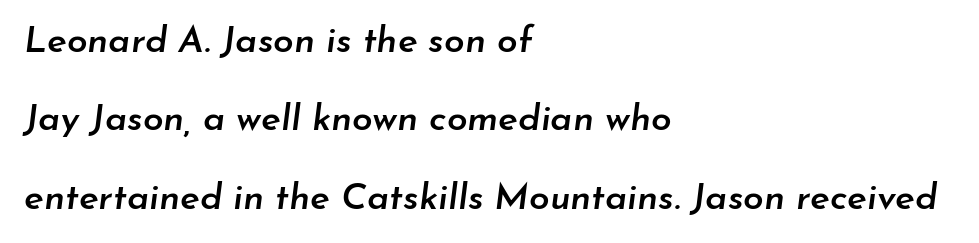
Q: Is the text bold? A: Semi-bold.
Q: Is the text italic (slanted)? A: Yes, it leans right by about 7 degrees.
Q: Is the text underlined? A: No.
Q: How is the paragraph aligned? A: Left-aligned.
Q: Is the spacing between letters normal or unusually wide? A: Normal.
Q: Is the spacing between lines tight, normal or loose? A: Loose.
Q: Width (condensed, normal, or wide)? A: Normal.
Q: Stroke contrast? A: Low.
Q: x-height? A: Small.
Q: Monospaced? A: No.
